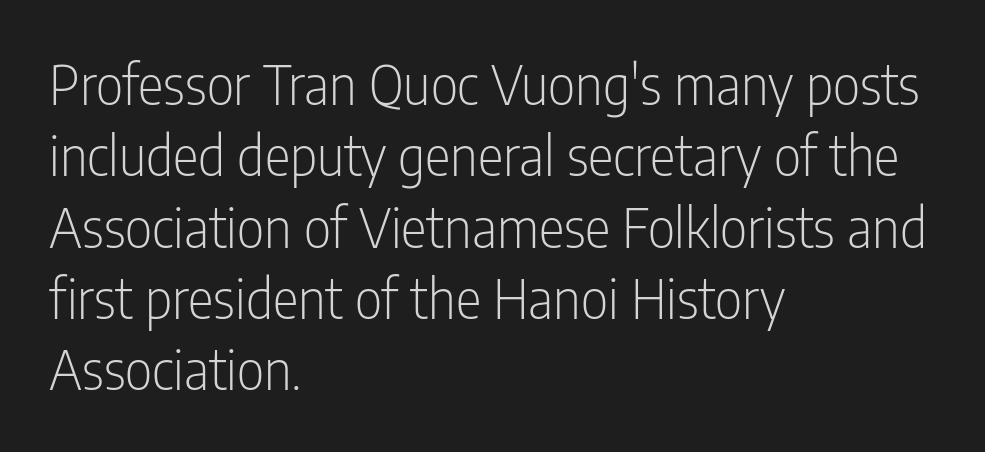
The image shows 54 px light, condensed sans-serif type, upright; set left-aligned, normal line spacing (1.32x), normal letter spacing, not underlined; low stroke contrast and a medium x-height.
